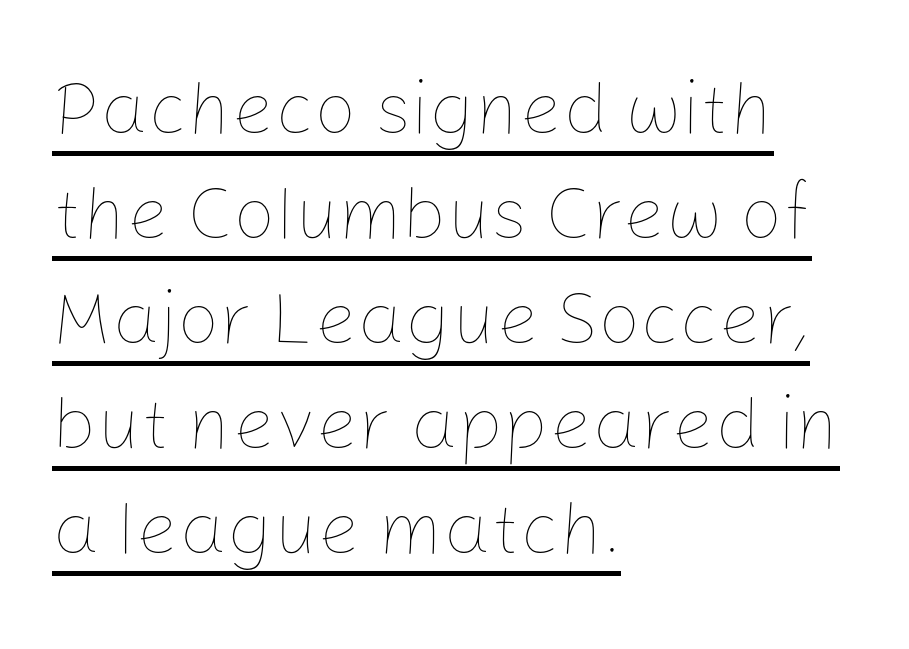
Summary of vertical rhythm: regular, with standard interline spacing. Observe the ordinary spacing: letters are neighbours, not strangers. Nothing heavy about these letters — not bold at all. These lines were composed using upright roman letters. A typographer would call this underscored text. Looks like regular typesetting: each glyph gets only the width it needs.
